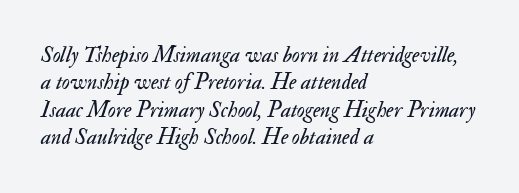
{"italic": "yes", "lean": "right", "slant_degrees": 17, "bold": "no", "underline": "no", "align": "left", "line_spacing": "normal", "line_spacing_ratio": 1.25, "letter_spacing": "normal", "letter_spacing_em": 0.0, "glyph_px": 22}
